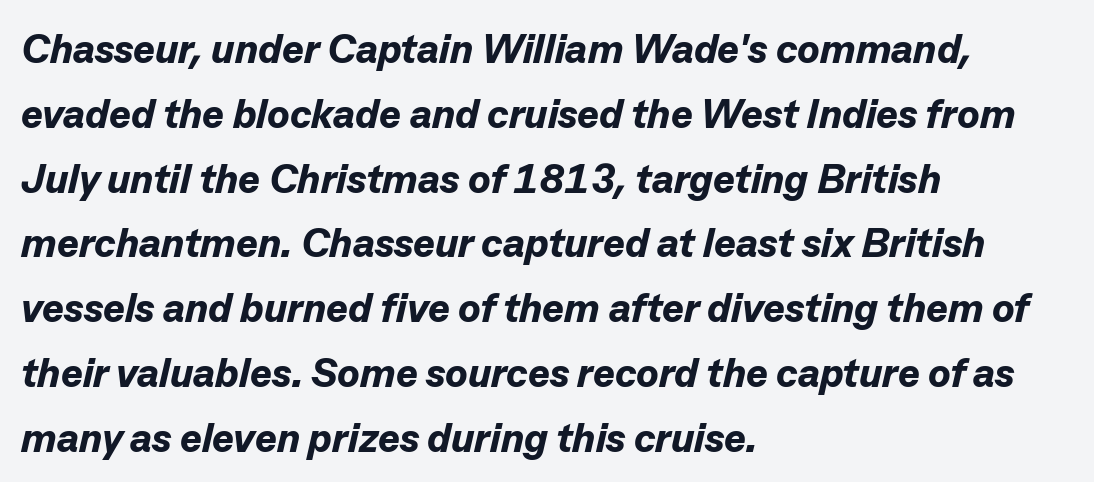
The face used here has a pronounced slope to its letters. Nobody touched the tracking dial on this one. This sample has the flowing, uneven cadence of proportional lettering. Regarding leading, the lines here are spaced in the standard way. Set as a true bold cut, around the 700 mark. This sample is left-justified, so line endings fall wherever the words run out.
